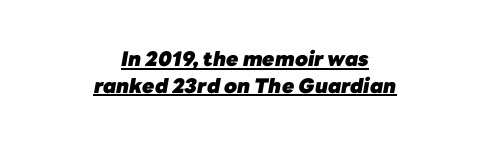
Q: Is the text bold? A: Yes.
Q: Is the text italic (slanted)? A: Yes, it leans right by about 10 degrees.
Q: Is the text underlined? A: Yes.
Q: How is the paragraph aligned? A: Centered.
Q: Is the spacing between letters normal or unusually wide? A: Normal.
Q: Is the spacing between lines tight, normal or loose? A: Normal.
